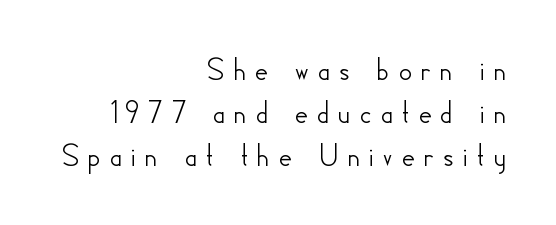
The image shows 34 px sans-serif type, upright; set right-aligned, normal line spacing (1.27x), unusually wide letter spacing (+0.22 em), not underlined; low stroke contrast and a small x-height.
